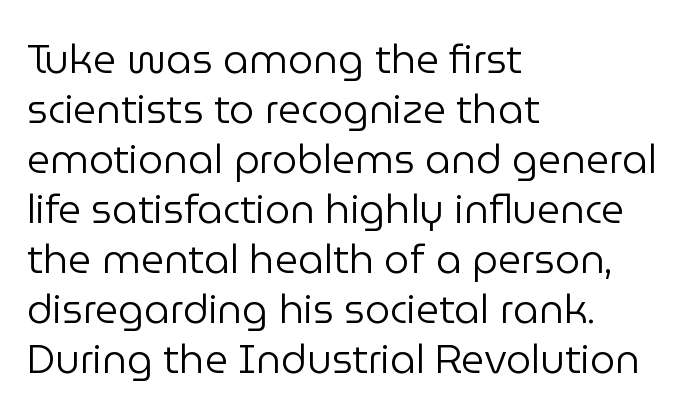
A classic flush-left, rag-right setting is used for this passage. The type is set solid horizontally, with unmodified tracking. If you drew a line through each stem, it would be perfectly vertical. This sample has the flowing, uneven cadence of proportional lettering.
